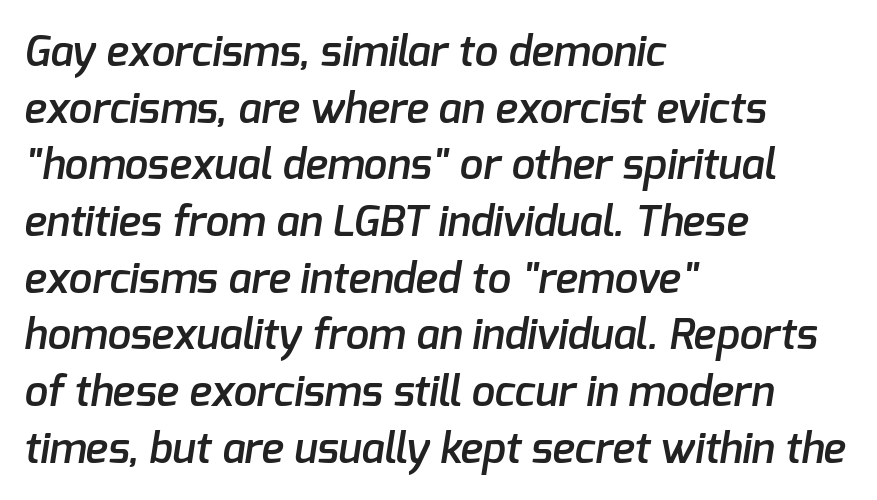
Glyph-to-glyph distance matches everyday printed text. This sample has the flowing, uneven cadence of proportional lettering. A typesetter would call this leading conventional body-copy spacing. Classification — sans serif. Unmarked baselines from the first word to the last.
